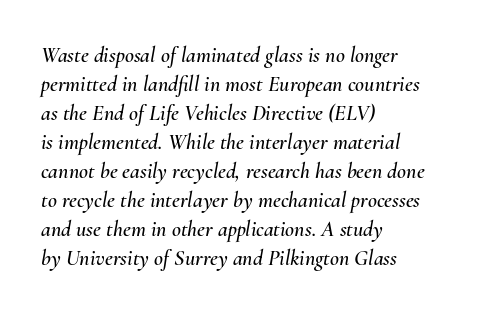
Does the leading feel generous? No, just average. The line texture is even and compact thanks to regular tracking. Descenders hang freely into open space. Each line starts at the same left margin while the right side varies.
